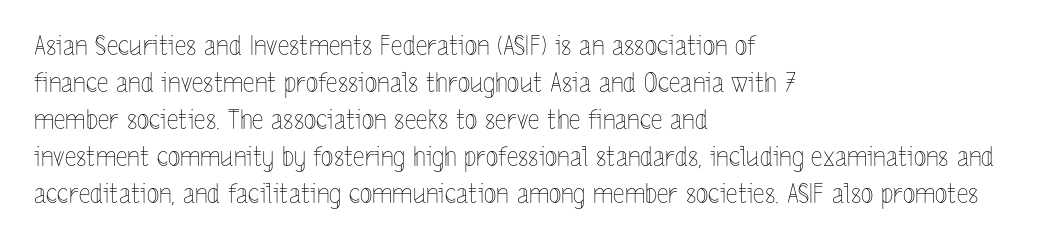
{"italic": "no", "bold": "no", "underline": "no", "align": "left", "line_spacing": "normal", "line_spacing_ratio": 1.42, "letter_spacing": "normal", "letter_spacing_em": 0.0, "glyph_px": 26}
